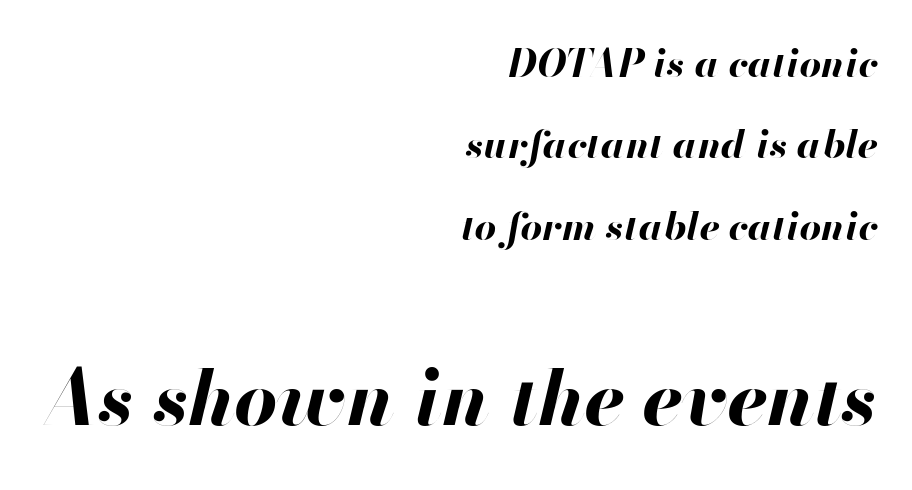
{"italic": "yes", "lean": "right", "slant_degrees": 13, "bold": "yes", "weight": "bold", "width": "normal", "stroke_contrast": "high", "x_height": "small", "monospaced": "no", "underline": "no", "align": "right", "line_spacing": "loose", "line_spacing_ratio": 2.14, "letter_spacing": "normal", "letter_spacing_em": 0.0, "larger_block": "second", "size_ratio": 2.0, "glyph_px": 76}
